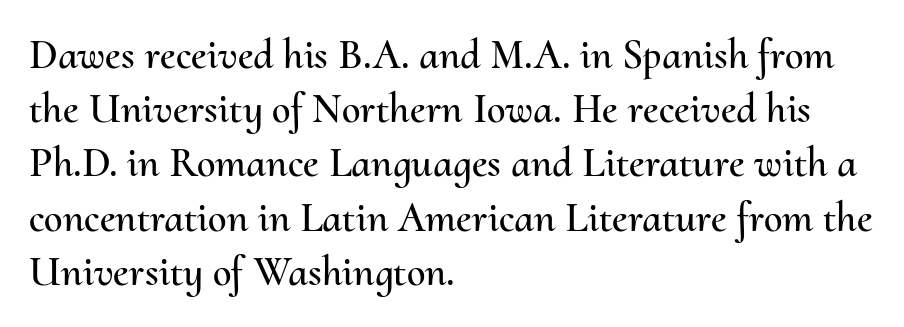
The image shows 42 px text type, upright; set left-aligned, normal line spacing (1.29x), normal letter spacing, not underlined; medium stroke contrast and a small x-height.
